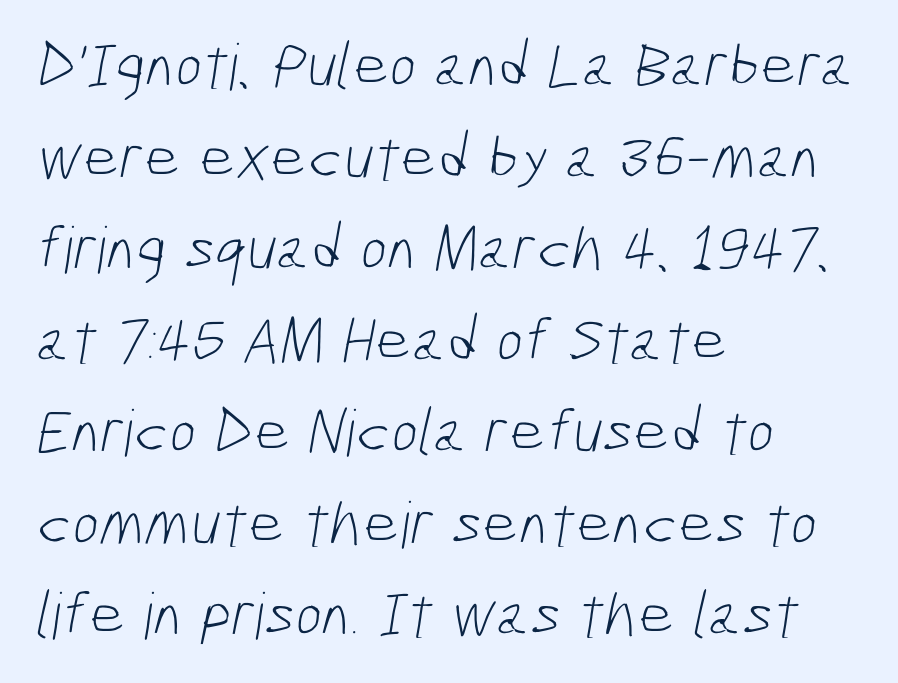
Any mark beneath the type? The region is blank. You could not count columns in this text — the font is proportionally spaced. The cut favours lightness, reaching ordinary text weight at its darkest. This sample is left-justified, so line endings fall wherever the words run out. Characters follow at the spacing the type designer built in.
